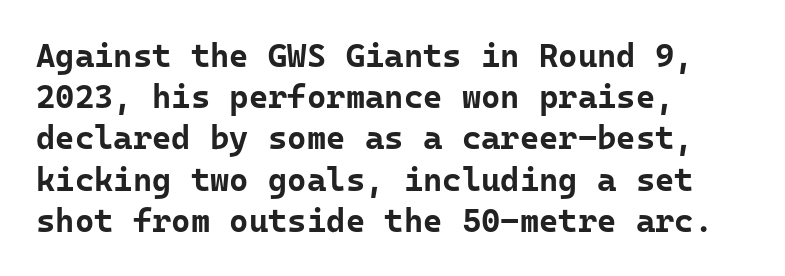
A clean baseline with only descenders dipping below it. To sum up the face: it is a sans, with no serifs. Caption: multi-line text, flush left, ragged right. A typesetter would call this zero additional tracking. The typography opts for an upright posture over an oblique one.
